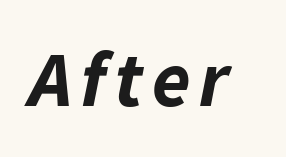
Would a proofreader flag this as italicized? Yes. The face used here is proportionally spaced, like ordinary book or web type. The letters are bold, with thick, heavy strokes. Words float on clear page, feet unadorned.
